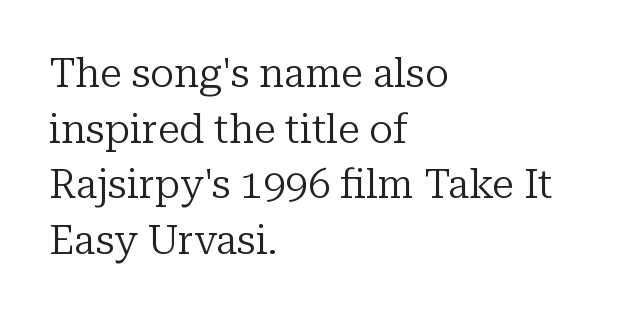
The image shows 40 px regular-weight serif type, upright; set left-aligned, normal line spacing (1.39x), normal letter spacing, not underlined; low stroke contrast and a medium x-height.
